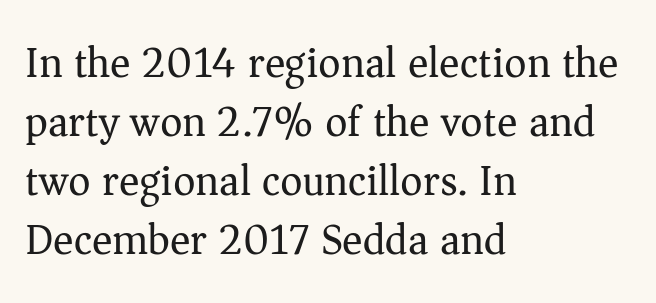
Spacing verdict: proportional, widths tailored to each character. The face looks like a standard text weight, possibly lighter. Caption: multi-line text, flush left, ragged right. This rendering leaves character spacing at its baseline value.
